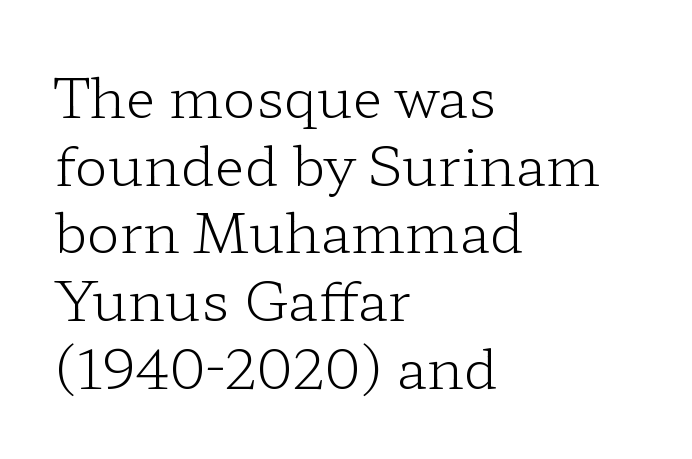
The image shows 55 px light, wide serif type, upright; set left-aligned, line spacing 1.23x, normal letter spacing, not underlined; low stroke contrast and a medium x-height.
